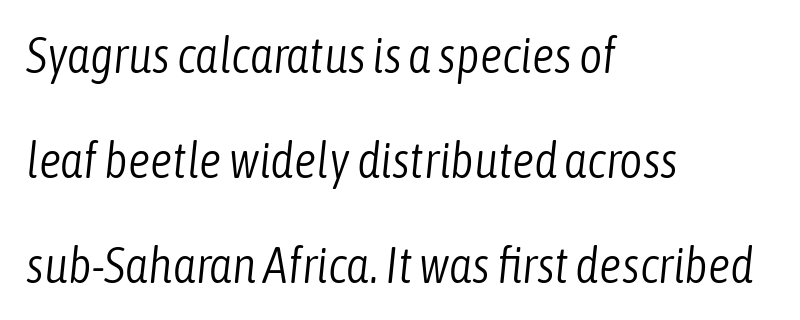
{"italic": "yes", "lean": "right", "slant_degrees": 6, "bold": "no", "weight": "light", "width": "condensed", "stroke_contrast": "low", "x_height": "medium", "monospaced": "no", "underline": "no", "align": "left", "line_spacing": "loose", "line_spacing_ratio": 2.1, "letter_spacing": "normal", "letter_spacing_em": 0.0, "glyph_px": 50}
